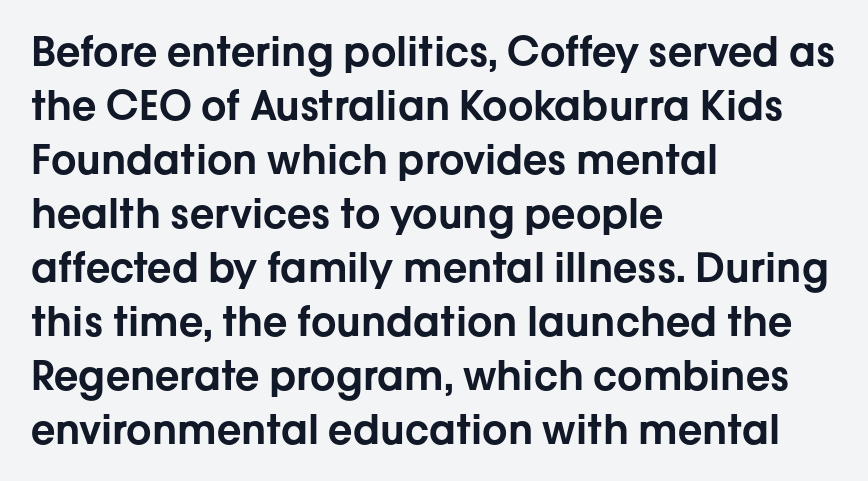
The image shows 40 px sans-serif type, upright; set left-aligned, normal line spacing (1.35x), normal letter spacing, not underlined; low stroke contrast and a medium x-height.
